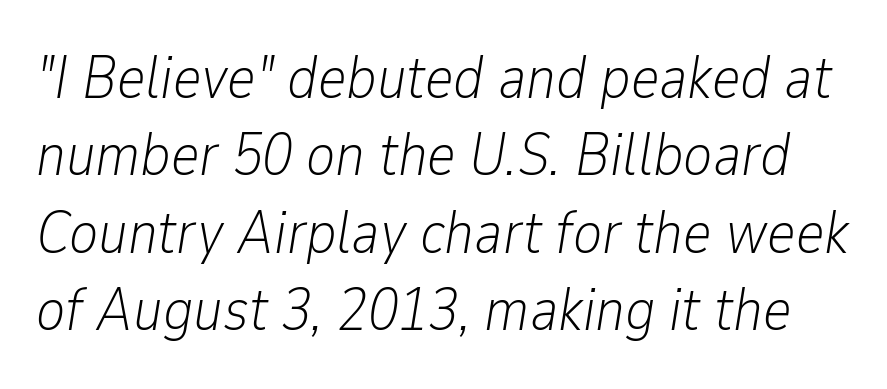
{"italic": "yes", "lean": "right", "slant_degrees": 9, "bold": "no", "weight": "light", "width": "condensed", "stroke_contrast": "low", "x_height": "medium", "monospaced": "no", "underline": "no", "line_spacing": "normal", "line_spacing_ratio": 1.27, "letter_spacing": "normal", "letter_spacing_em": 0.0, "glyph_px": 61}
